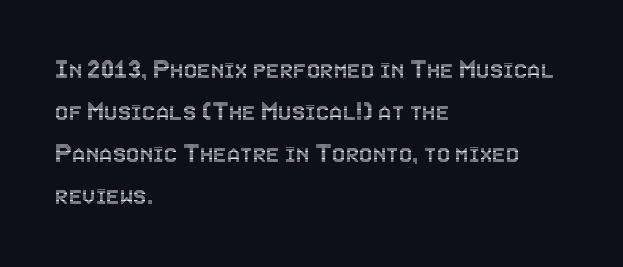
{"italic": "no", "width": "condensed", "x_height": "large", "monospaced": "no", "underline": "no", "align": "left", "line_spacing": "normal", "line_spacing_ratio": 1.4, "letter_spacing": "normal", "letter_spacing_em": 0.0, "glyph_px": 30}
